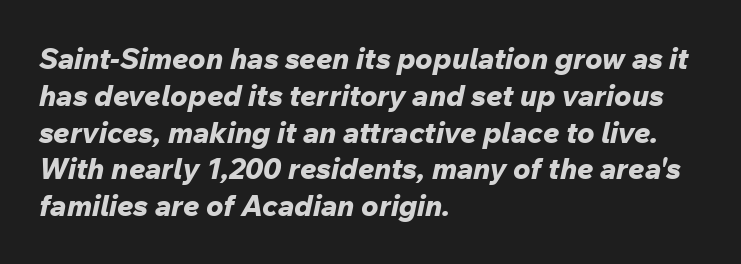
Q: Is the text bold? A: Yes.
Q: Is the text italic (slanted)? A: Yes, it leans right by about 12 degrees.
Q: Is the text underlined? A: No.
Q: How is the paragraph aligned? A: Left-aligned.
Q: Is the spacing between letters normal or unusually wide? A: Normal.
Q: Is the spacing between lines tight, normal or loose? A: Normal.
Q: Width (condensed, normal, or wide)? A: Normal.
Q: Stroke contrast? A: Low.
Q: x-height? A: Medium.
Q: Monospaced? A: No.
